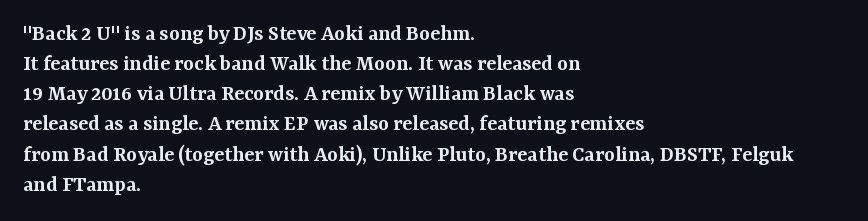
{"italic": "no", "bold": "semi", "underline": "no", "align": "left", "line_spacing": "normal", "line_spacing_ratio": 1.31, "letter_spacing": "normal", "letter_spacing_em": 0.0, "glyph_px": 23}
